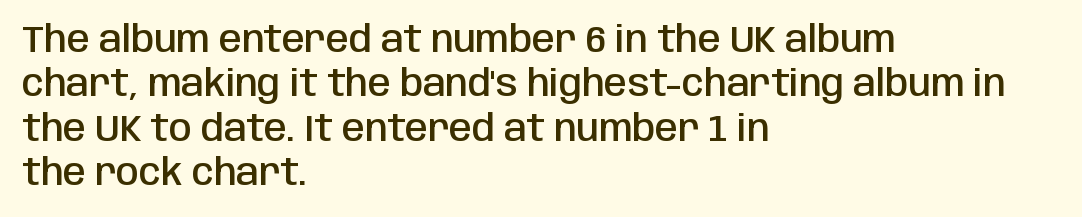
{"serif": "no", "italic": "no", "bold": "semi", "weight": "semibold", "width": "condensed", "stroke_contrast": "low", "x_height": "large", "monospaced": "no", "underline": "no", "align": "left", "line_spacing_ratio": 1.2, "letter_spacing": "normal", "letter_spacing_em": 0.0, "glyph_px": 37}
